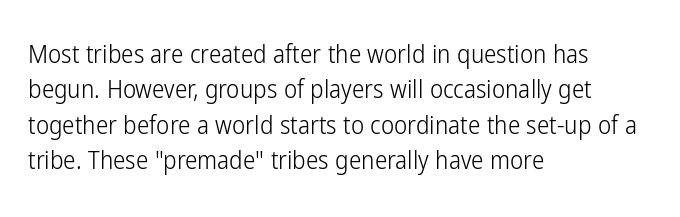
Q: Is the text bold? A: No.
Q: Is the text italic (slanted)? A: No, it is upright.
Q: Is the text underlined? A: No.
Q: How is the paragraph aligned? A: Left-aligned.
Q: Is the spacing between letters normal or unusually wide? A: Normal.
Q: Is the spacing between lines tight, normal or loose? A: Normal.
